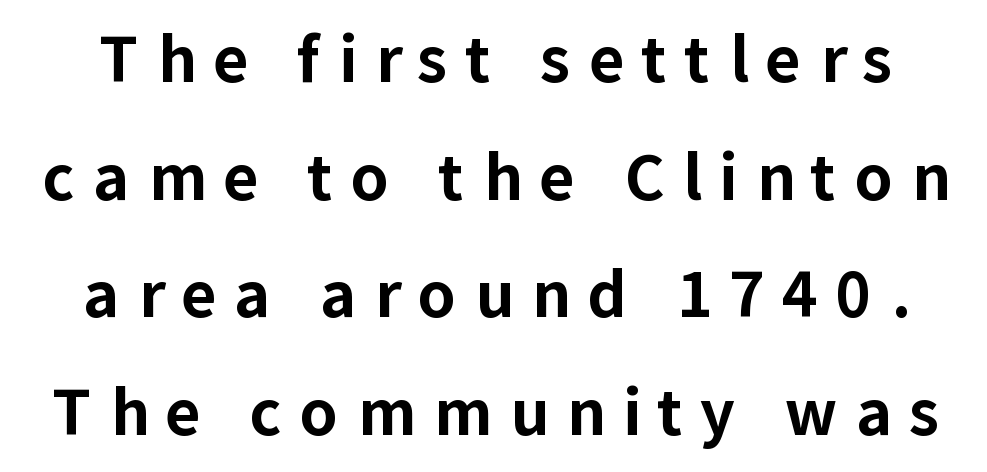
The image shows 61 px bold sans-serif type, upright; set loose line spacing (1.93x), unusually wide letter spacing (+0.29 em), not underlined; low stroke contrast and a medium x-height.
